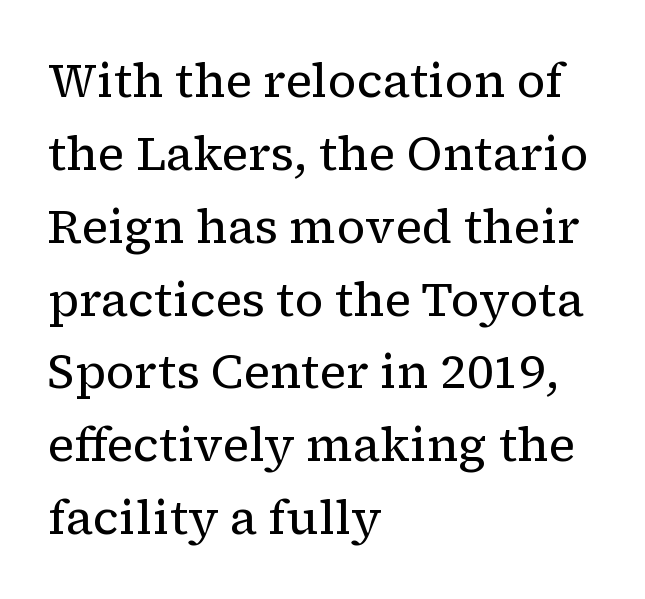
{"serif": "yes", "italic": "no", "bold": "no", "weight": "regular", "width": "normal", "stroke_contrast": "low", "x_height": "medium", "monospaced": "no", "underline": "no", "align": "left", "line_spacing": "normal", "line_spacing_ratio": 1.55, "letter_spacing": "normal", "letter_spacing_em": 0.0, "glyph_px": 47}
